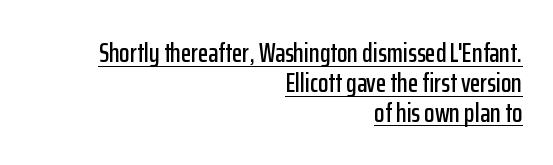
{"italic": "no", "underline": "yes", "align": "right", "line_spacing": "tight", "line_spacing_ratio": 1.11, "letter_spacing": "normal", "letter_spacing_em": 0.0, "glyph_px": 27}
